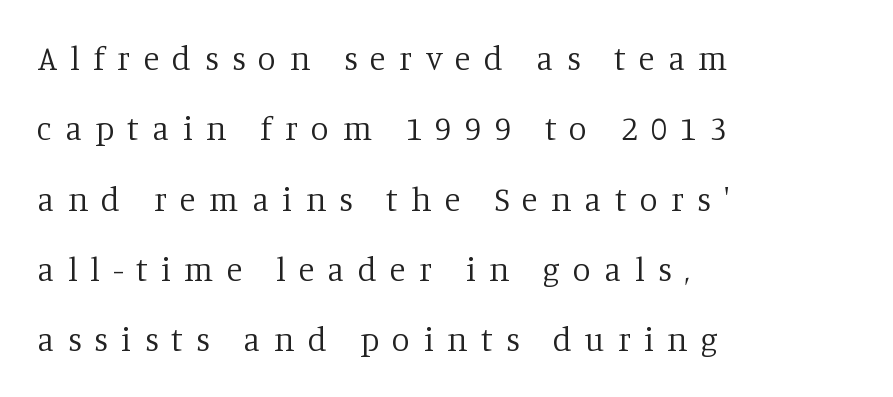
Q: Is the text bold? A: No.
Q: Is the text italic (slanted)? A: No, it is upright.
Q: Is the typeface a serif or a sans-serif typeface? A: Serif.
Q: Is the text underlined? A: No.
Q: How is the paragraph aligned? A: Left-aligned.
Q: Is the spacing between letters normal or unusually wide? A: Unusually wide.
Q: Is the spacing between lines tight, normal or loose? A: Loose.
Q: Width (condensed, normal, or wide)? A: Normal.
Q: Stroke contrast? A: Low.
Q: x-height? A: Large.
Q: Monospaced? A: No.
